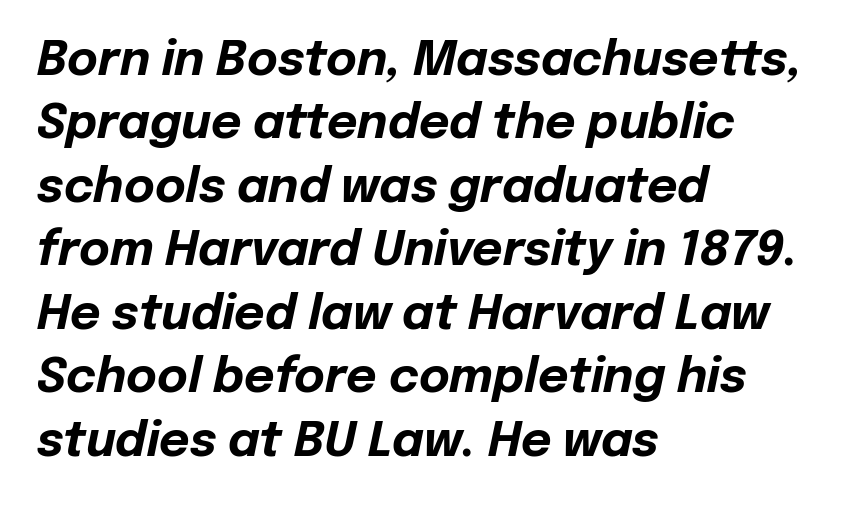
Successive baselines arrive at the customary interval. Left-aligned paragraph, ragged on the right. Lines of text with bare space underneath. Observe the lean: these are italic letterforms.
